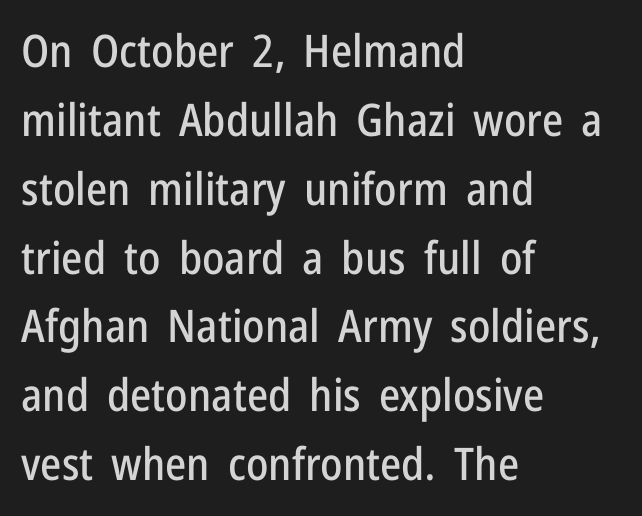
Vertically, the passage feels balanced, rows spaced as you'd expect. All the whitespace from short lines collects on the right. Looks like regular typesetting: each glyph gets only the width it needs. The type family on display is of the sans-serif kind. Nope, not italic — everything's standing straight.
